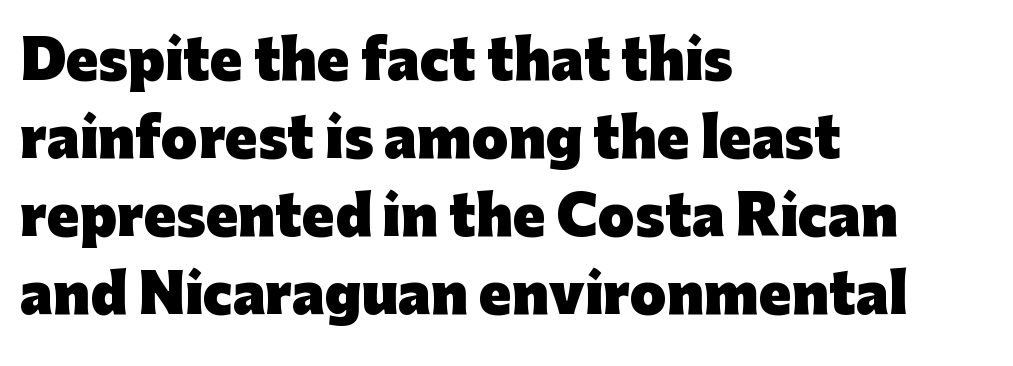
Q: Is the text bold? A: Yes.
Q: Is the text italic (slanted)? A: No, it is upright.
Q: Is the typeface a serif or a sans-serif typeface? A: Sans-serif.
Q: Is the text underlined? A: No.
Q: How is the paragraph aligned? A: Left-aligned.
Q: Is the spacing between letters normal or unusually wide? A: Normal.
Q: Is the spacing between lines tight, normal or loose? A: Normal.
Q: Width (condensed, normal, or wide)? A: Normal.
Q: Stroke contrast? A: Low.
Q: x-height? A: Medium.
Q: Monospaced? A: No.
